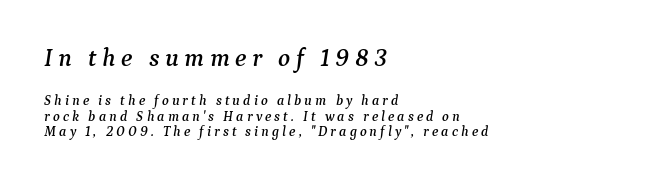
The image shows 25 px text type, italic (leaning right); set left-aligned, tight line spacing (1.12x), unusually wide letter spacing (+0.22 em), not underlined; the first (top) block is 1.79x larger.
